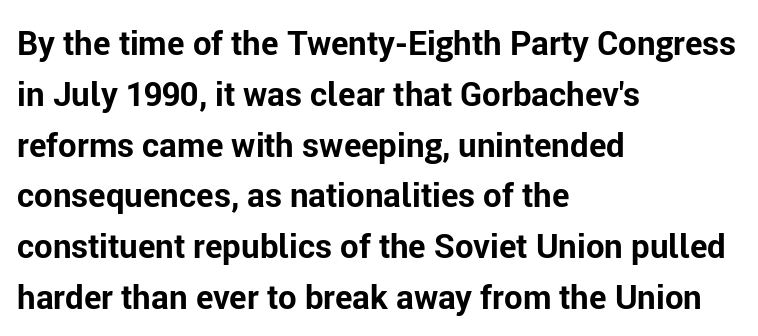
The image shows 33 px bold sans-serif type, upright; set left-aligned, normal line spacing (1.54x), normal letter spacing, not underlined; low stroke contrast and a medium x-height.
